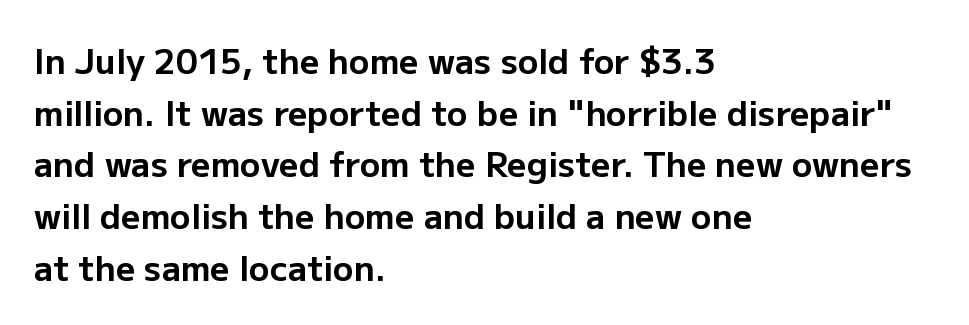
Vertical strokes here are truly vertical. The space beneath each line is pristine and unruled. Leading matches the norm, producing a regular column. The compositor pushed each line to the left boundary.
